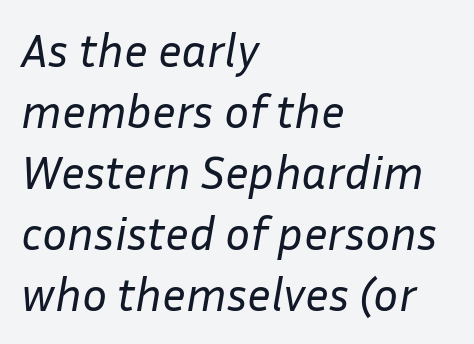
The rendering uses natural spacing where letterforms have individual widths. Whoever set this chose a conventional vertical rhythm. This sample uses plain, unmodified letter spacing. Would a proofreader flag this as italicized? Yes. Nobody drew a line under any word here.
